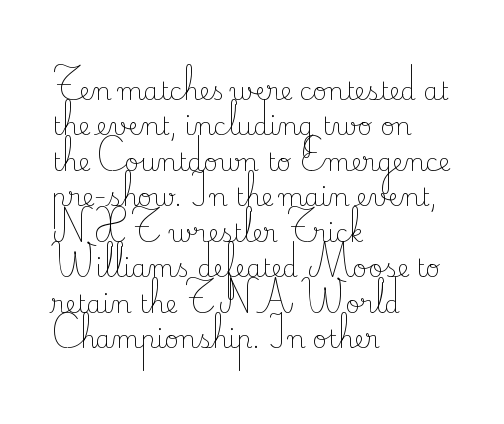
Plain, unruled lines of type. Is the type heavy? It reads as light-to-regular instead. Interline gaps are of average width in this sample. In terms of posture, this sample is upright. These lines are set flush left with a ragged right edge. Nothing unusual about the tracking: characters are spaced as the font intends.
